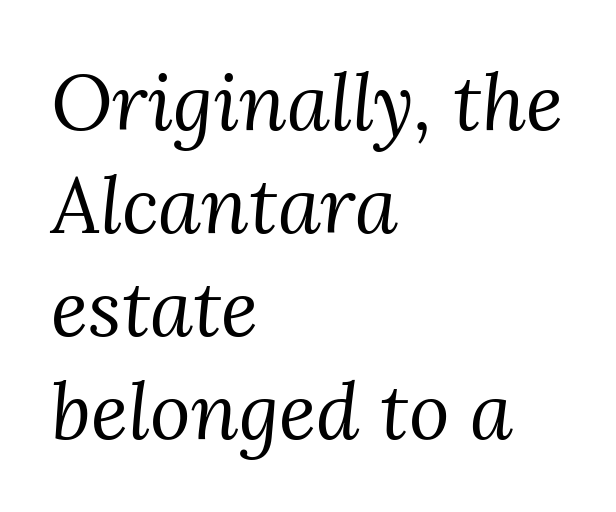
The image shows 78 px regular-weight serif type, italic (leaning right); set left-aligned, normal line spacing (1.32x), normal letter spacing, not underlined; medium stroke contrast and a medium x-height.
